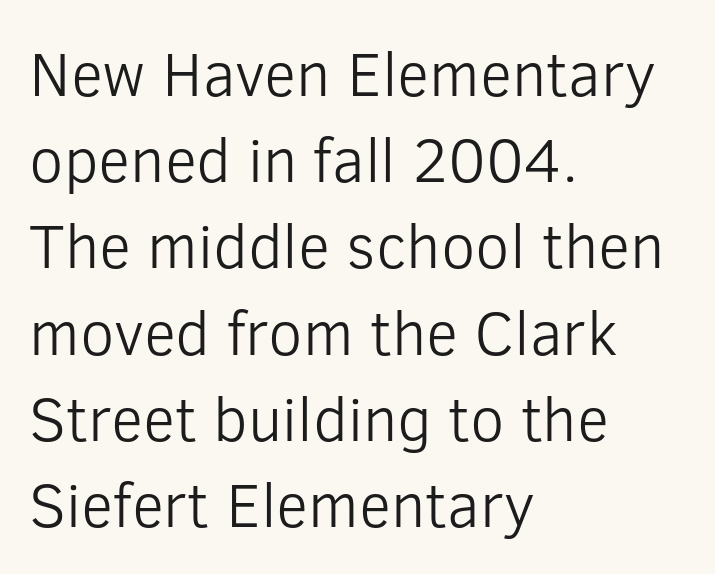
Q: Is the text bold? A: No.
Q: Is the text italic (slanted)? A: No, it is upright.
Q: Is the typeface a serif or a sans-serif typeface? A: Sans-serif.
Q: Is the text underlined? A: No.
Q: How is the paragraph aligned? A: Left-aligned.
Q: Is the spacing between letters normal or unusually wide? A: Normal.
Q: Is the spacing between lines tight, normal or loose? A: Normal.
Q: Width (condensed, normal, or wide)? A: Normal.
Q: Stroke contrast? A: Low.
Q: x-height? A: Medium.
Q: Monospaced? A: No.
